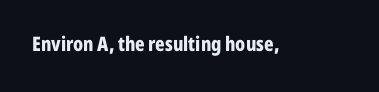
{"italic": "no", "bold": "yes", "underline": "no", "letter_spacing": "normal", "letter_spacing_em": 0.0, "glyph_px": 20}
